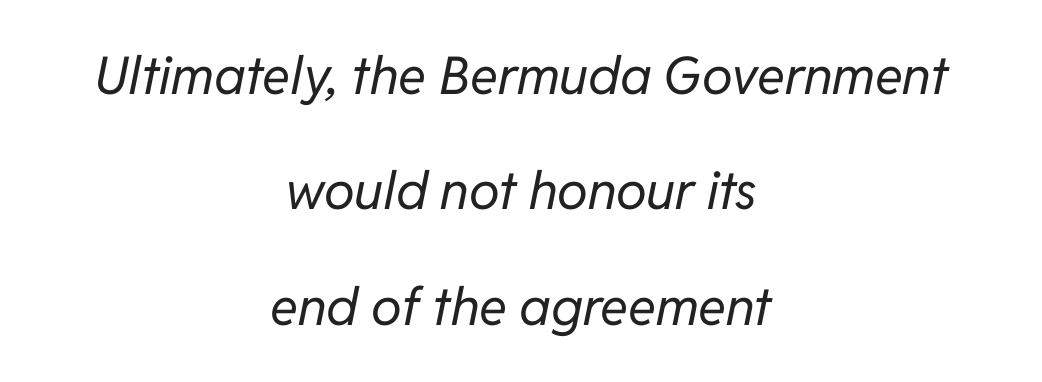
{"italic": "yes", "lean": "right", "slant_degrees": 11, "bold": "no", "weight": "regular", "width": "normal", "stroke_contrast": "low", "x_height": "medium", "monospaced": "no", "underline": "no", "align": "center", "line_spacing": "loose", "line_spacing_ratio": 2.22, "letter_spacing": "normal", "letter_spacing_em": 0.0, "glyph_px": 52}
